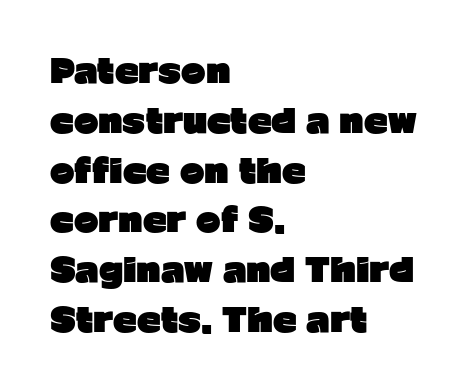
The image shows 33 px heavy sans-serif type, upright; set left-aligned, normal line spacing (1.51x), normal letter spacing, not underlined; low stroke contrast and a medium x-height.
